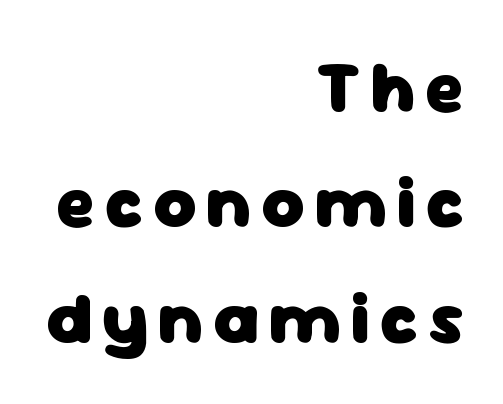
The lettering holds an erect, upright posture throughout. The words here are not underlined. The passage shown is emphatically bold. If you measured baseline to baseline, you'd find a middling distance.
